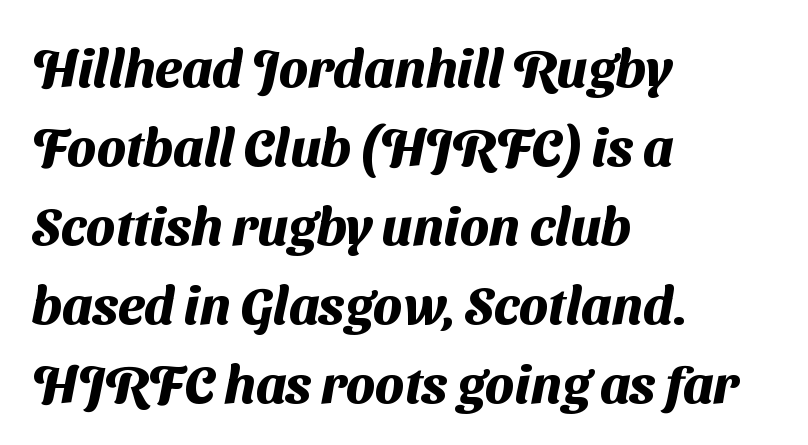
Q: Is the text bold? A: Yes.
Q: Is the typeface a serif or a sans-serif typeface? A: Sans-serif.
Q: Is the text underlined? A: No.
Q: How is the paragraph aligned? A: Left-aligned.
Q: Is the spacing between letters normal or unusually wide? A: Normal.
Q: Is the spacing between lines tight, normal or loose? A: Normal.
Q: Width (condensed, normal, or wide)? A: Normal.
Q: Stroke contrast? A: Medium.
Q: x-height? A: Medium.
Q: Monospaced? A: No.
